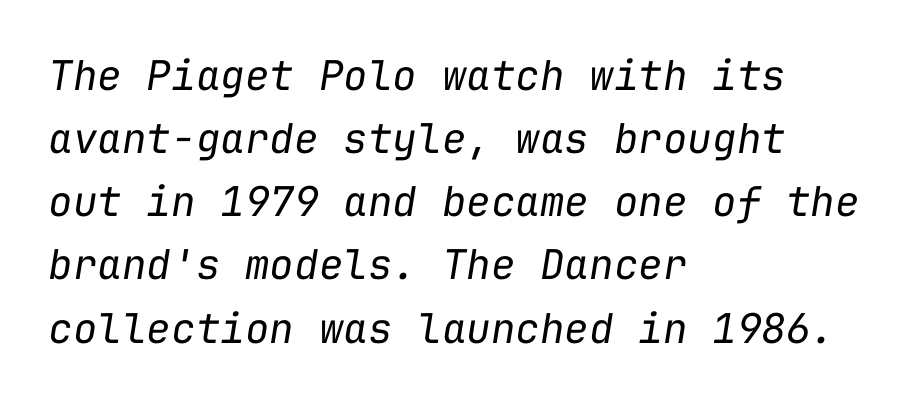
Beneath every word, the page is bare. In terms of leading, this rendering sits right in the middle. Summary of weight: not heavy and not bold. The rendering uses typewriter-style spacing with identical character cells.
